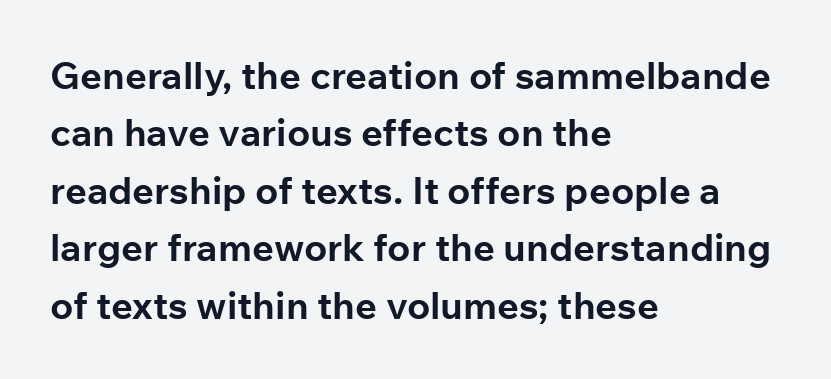
The image shows 38 px bold sans-serif type, upright; set left-aligned, normal line spacing (1.51x), normal letter spacing, not underlined; low stroke contrast and a medium x-height.
